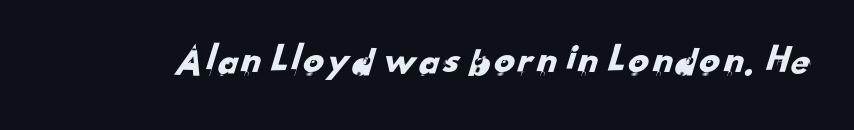
The image shows 41 px sans-serif type; set normal letter spacing, not underlined; low stroke contrast and a small x-height.
